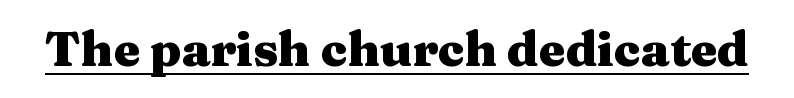
{"serif": "yes", "italic": "no", "bold": "yes", "weight": "heavy", "width": "wide", "stroke_contrast": "medium", "x_height": "medium", "monospaced": "no", "underline": "yes", "letter_spacing": "normal", "letter_spacing_em": 0.0, "glyph_px": 48}
